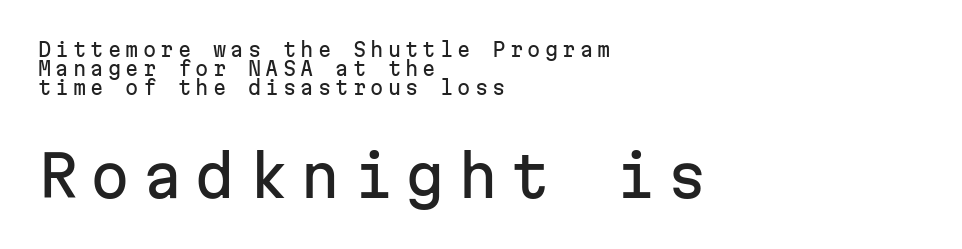
These two chunks differ in scale, with the bottom chunk taking the larger measure. This sample has the even, mechanical cadence of fixed-width lettering. This rendering widens character spacing well past its baseline value. Leading: reduced. The foot of each line stays bare and open.
